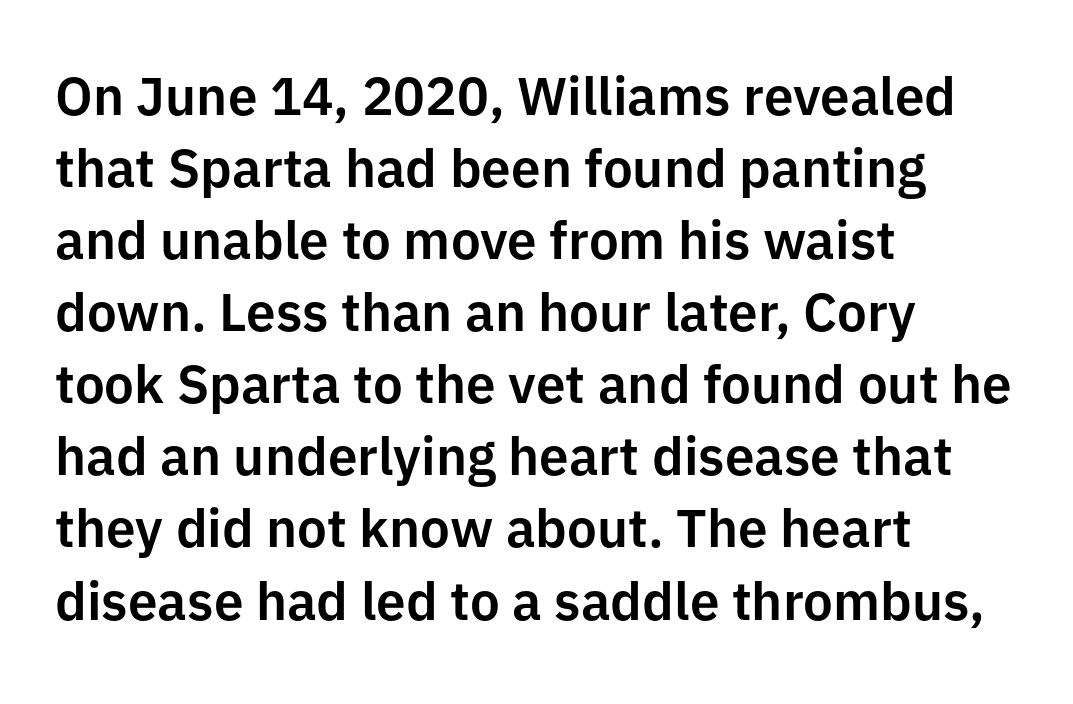
Q: Is the text italic (slanted)? A: No, it is upright.
Q: Is the typeface a serif or a sans-serif typeface? A: Sans-serif.
Q: Is the text underlined? A: No.
Q: How is the paragraph aligned? A: Left-aligned.
Q: Is the spacing between letters normal or unusually wide? A: Normal.
Q: Is the spacing between lines tight, normal or loose? A: Normal.
Q: Width (condensed, normal, or wide)? A: Normal.
Q: Stroke contrast? A: Low.
Q: x-height? A: Medium.
Q: Monospaced? A: No.
